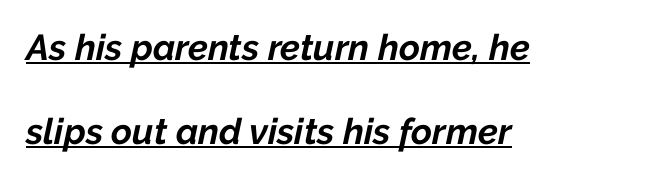
Descenders here cross a horizontal rule under the line. Spacing verdict: proportional, widths tailored to each character. Reading down the block, your eye returns to a fixed left position each line. A full-strength bold gives these letters their thick strokes.
